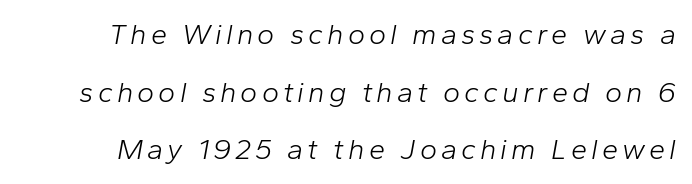
{"italic": "yes", "lean": "right", "slant_degrees": 10, "bold": "no", "weight": "light", "width": "normal", "stroke_contrast": "low", "x_height": "medium", "monospaced": "no", "underline": "no", "line_spacing": "loose", "line_spacing_ratio": 1.99, "glyph_px": 29}
